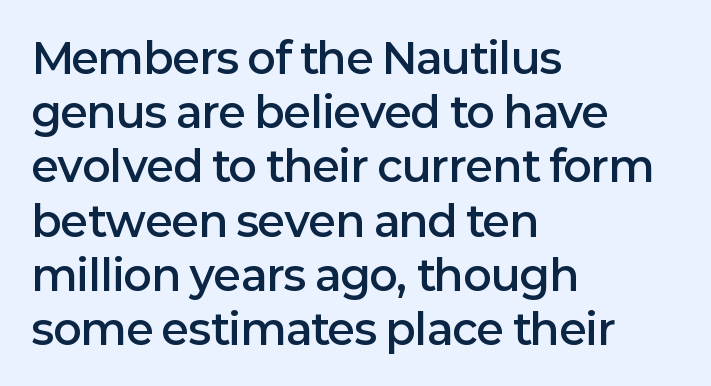
Q: Is the text bold? A: Semi-bold.
Q: Is the text italic (slanted)? A: No, it is upright.
Q: Is the typeface a serif or a sans-serif typeface? A: Sans-serif.
Q: Is the text underlined? A: No.
Q: How is the paragraph aligned? A: Left-aligned.
Q: Is the spacing between letters normal or unusually wide? A: Normal.
Q: Is the spacing between lines tight, normal or loose? A: Normal.
Q: Width (condensed, normal, or wide)? A: Normal.
Q: Stroke contrast? A: Low.
Q: x-height? A: Medium.
Q: Monospaced? A: No.
